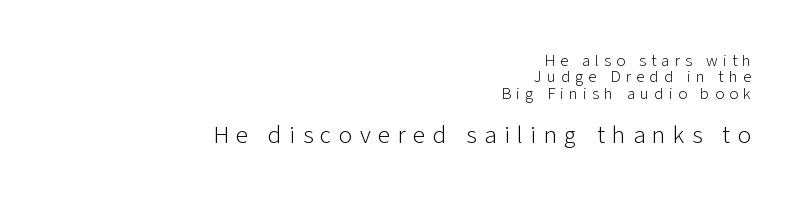
Q: Is the text bold? A: No.
Q: Is the text italic (slanted)? A: No, it is upright.
Q: Is the text underlined? A: No.
Q: How is the paragraph aligned? A: Right-aligned.
Q: Is the spacing between letters normal or unusually wide? A: Unusually wide.
Q: Is the spacing between lines tight, normal or loose? A: Tight.
Q: Which block of text is set in a larger size, the first (top) or the second (bottom)? A: The second (bottom) one.
